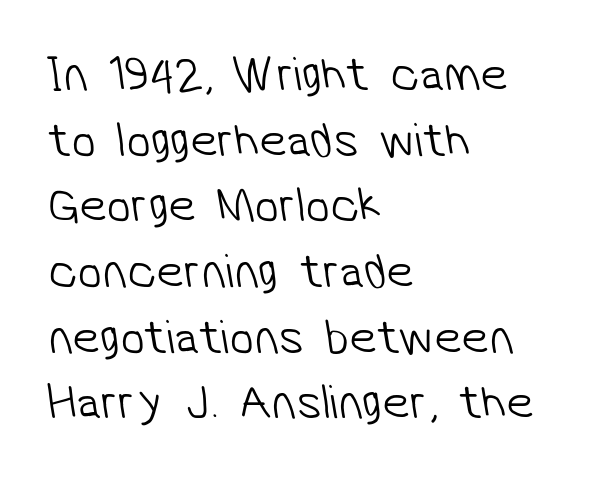
The zone under the glyphs is completely vacant. The vertical gap from one line to the next is medium. Character widths vary here, with narrow letters taking less room than wide ones. The type family on display is of the sans-serif kind. The face used here is rendered with its standard letterfit.
